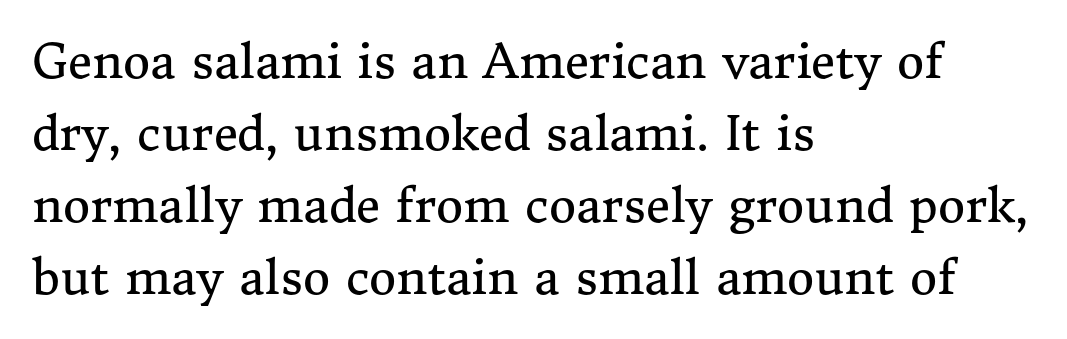
If you measured baseline to baseline, you'd find a middling distance. Stroke terminals: seriffed. Clear beneath every line of the passage. Inter-character spacing is left at the font's built-in metrics.
